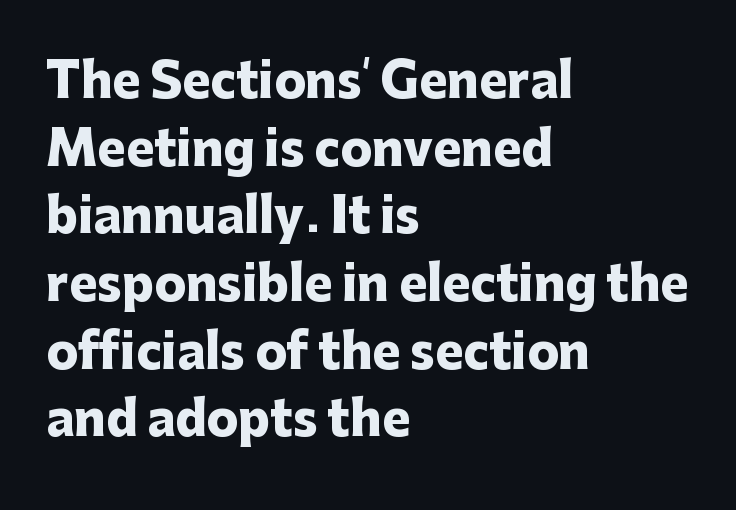
The image shows 47 px heavy sans-serif type, upright; set left-aligned, normal line spacing (1.44x), normal letter spacing, not underlined; low stroke contrast and a medium x-height.
